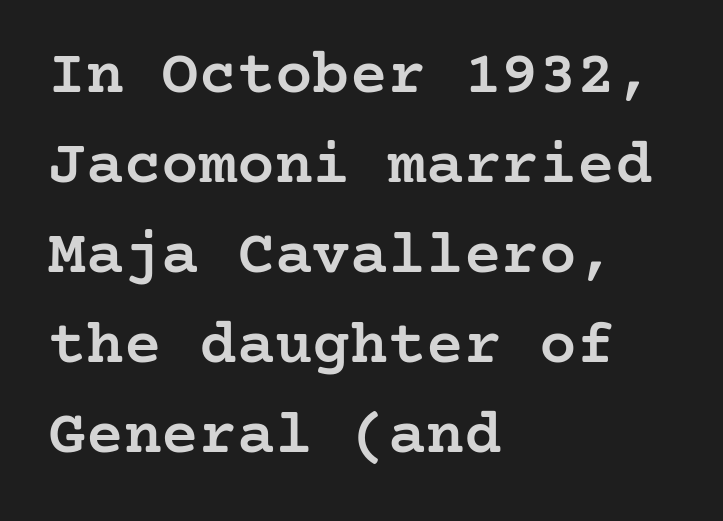
Q: Is the text bold? A: Semi-bold.
Q: Is the text italic (slanted)? A: No, it is upright.
Q: Is the typeface a serif or a sans-serif typeface? A: Serif.
Q: Is the text underlined? A: No.
Q: How is the paragraph aligned? A: Left-aligned.
Q: Is the spacing between letters normal or unusually wide? A: Normal.
Q: Is the spacing between lines tight, normal or loose? A: Normal.
Q: Width (condensed, normal, or wide)? A: Normal.
Q: Stroke contrast? A: Low.
Q: x-height? A: Medium.
